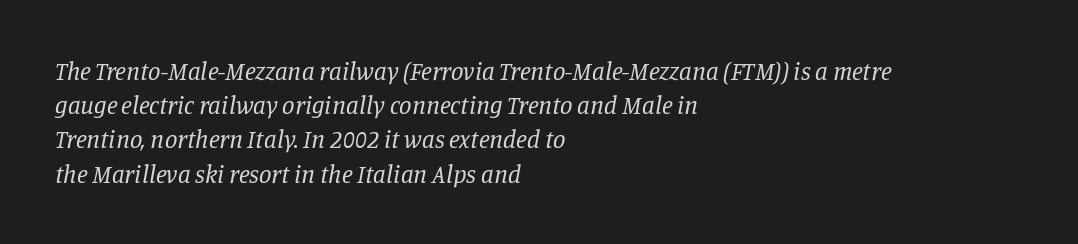
{"italic": "yes", "lean": "right", "slant_degrees": 11, "bold": "no", "underline": "no", "align": "left", "line_spacing": "normal", "line_spacing_ratio": 1.37, "letter_spacing": "normal", "letter_spacing_em": 0.0, "glyph_px": 25}
